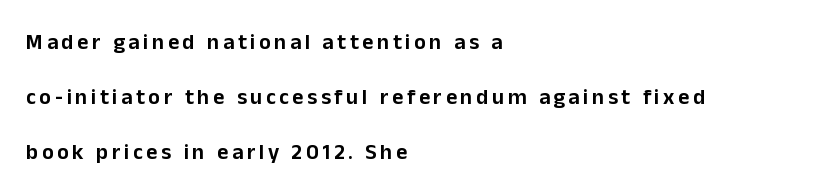
The image shows 22 px text type, upright; set left-aligned, loose line spacing (2.5x), not underlined.
